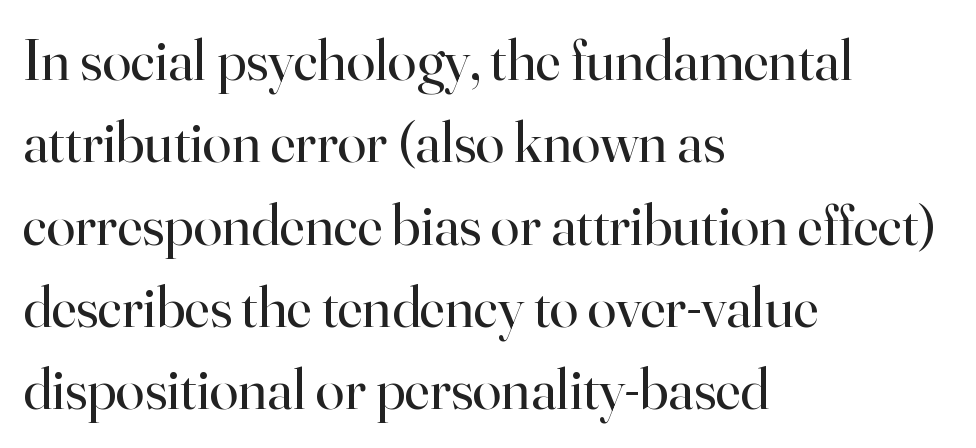
{"serif": "yes", "italic": "no", "bold": "no", "weight": "regular", "width": "normal", "stroke_contrast": "high", "x_height": "small", "monospaced": "no", "underline": "no", "align": "left", "line_spacing": "normal", "line_spacing_ratio": 1.42, "letter_spacing": "normal", "letter_spacing_em": 0.0, "glyph_px": 58}
